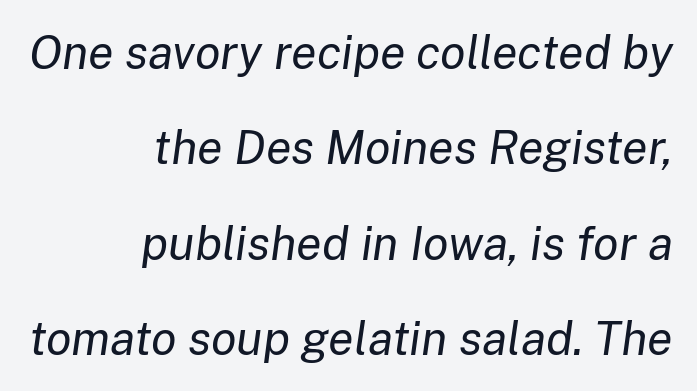
{"italic": "yes", "lean": "right", "slant_degrees": 8, "bold": "no", "weight": "regular", "width": "normal", "stroke_contrast": "low", "x_height": "medium", "monospaced": "no", "underline": "no", "align": "right", "line_spacing": "loose", "line_spacing_ratio": 2.03, "letter_spacing": "normal", "letter_spacing_em": 0.0, "glyph_px": 47}
